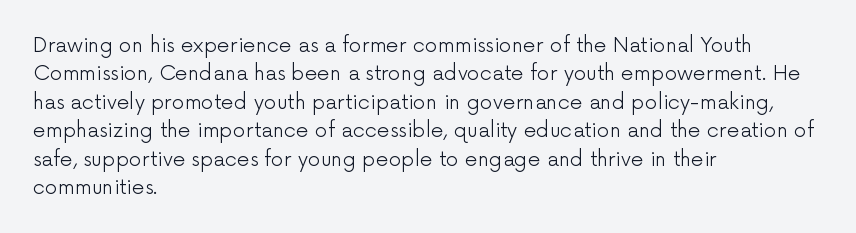
Q: Is the text bold? A: No.
Q: Is the text italic (slanted)? A: No, it is upright.
Q: Is the text underlined? A: No.
Q: How is the paragraph aligned? A: Left-aligned.
Q: Is the spacing between letters normal or unusually wide? A: Normal.
Q: Is the spacing between lines tight, normal or loose? A: Normal.
